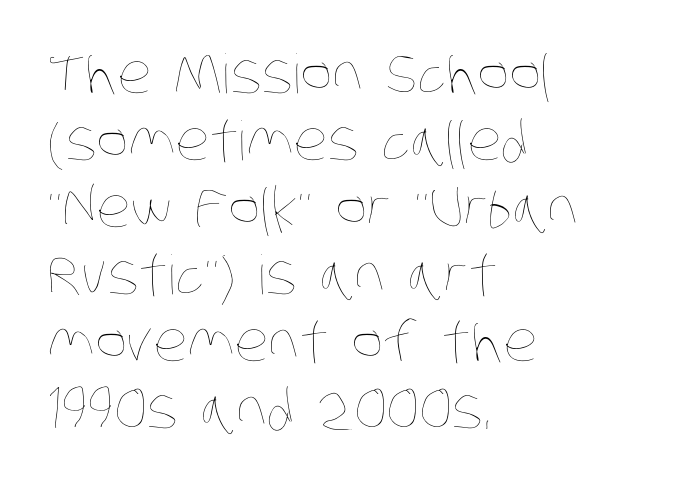
Is this a fixed-width face? No — the glyphs have proportional, varying widths. The lines are quadded left. Each word holds together tightly as a unit, with standard inter-letter gaps. Counters stay open thanks to moderate or lighter strokes.
